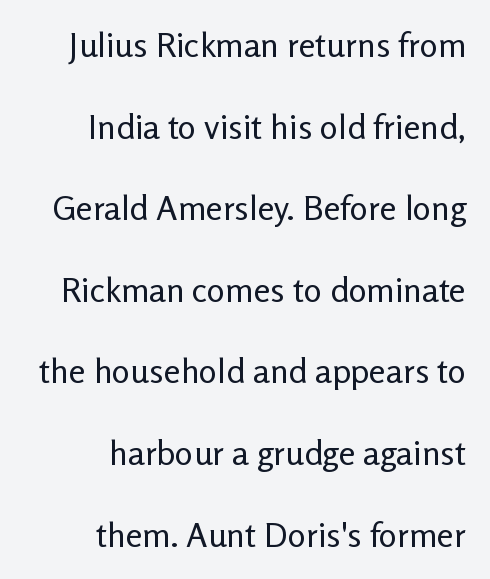
The image shows 34 px regular-weight sans-serif type, upright; set right-aligned, loose line spacing (2.4x), normal letter spacing, not underlined; low stroke contrast and a medium x-height.
